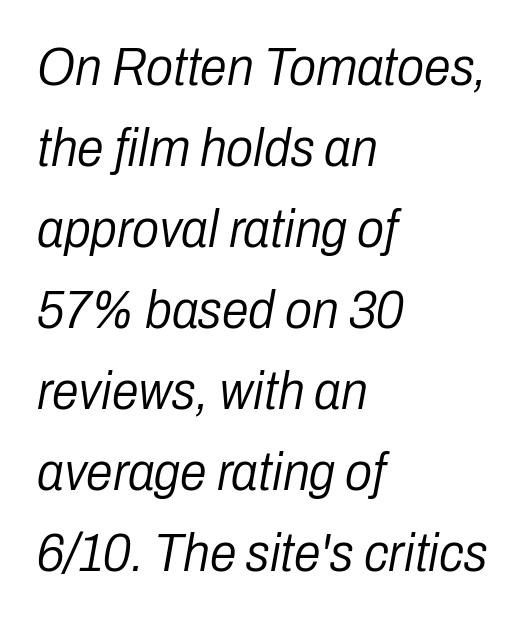
Here the glyphs are tracked normally, forming tight word shapes. Italic: yes, the glyphs are oblique. Anything drawn beneath the words? Only blank space. The letterforms sit at book weight or below. Leading: standard.
